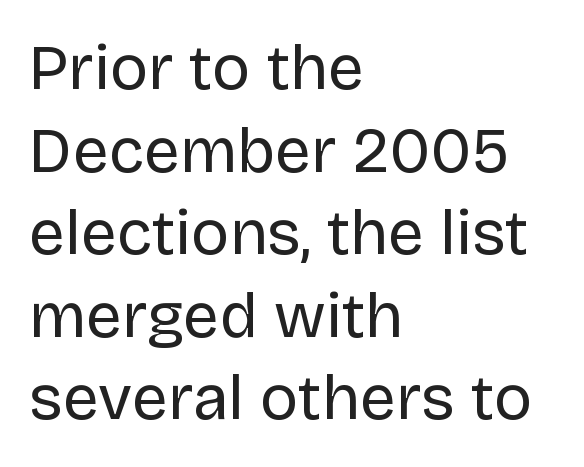
{"serif": "no", "italic": "no", "bold": "no", "weight": "regular", "width": "normal", "stroke_contrast": "low", "x_height": "large", "monospaced": "no", "underline": "no", "align": "left", "line_spacing": "normal", "line_spacing_ratio": 1.29, "letter_spacing": "normal", "letter_spacing_em": 0.0, "glyph_px": 64}
